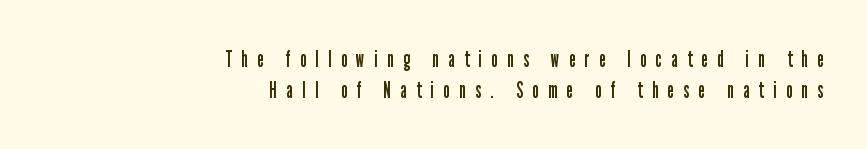
{"italic": "no", "bold": "no", "underline": "no", "align": "right", "line_spacing": "normal", "line_spacing_ratio": 1.36, "letter_spacing": "wide", "letter_spacing_em": 0.42, "glyph_px": 23}
